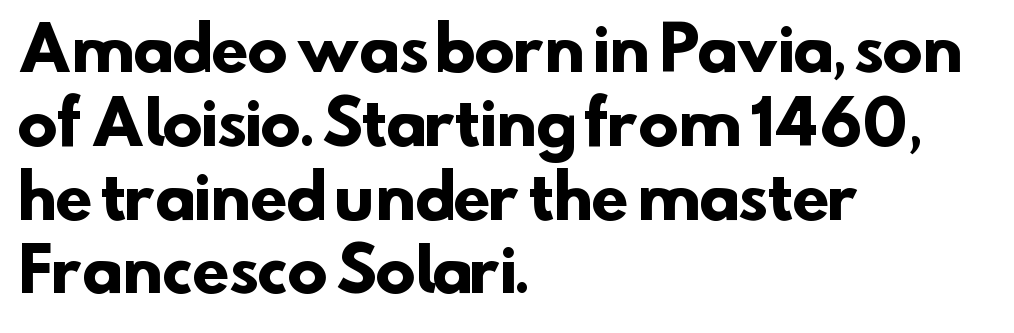
Q: Is the text bold? A: Yes.
Q: Is the typeface a serif or a sans-serif typeface? A: Sans-serif.
Q: Is the text underlined? A: No.
Q: How is the paragraph aligned? A: Left-aligned.
Q: Is the spacing between letters normal or unusually wide? A: Normal.
Q: Width (condensed, normal, or wide)? A: Normal.
Q: Stroke contrast? A: Low.
Q: x-height? A: Small.
Q: Monospaced? A: No.
